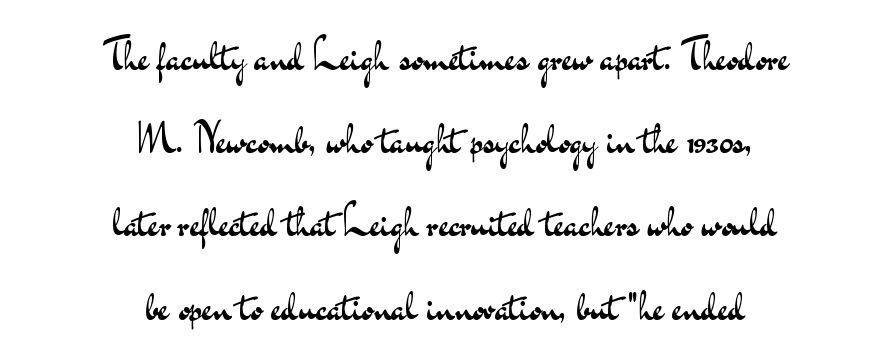
Are there feet on the stems? There aren't — it's a sans. The gaps between neighbouring characters are ordinary and unremarkable. Vertical spacing — loose.
